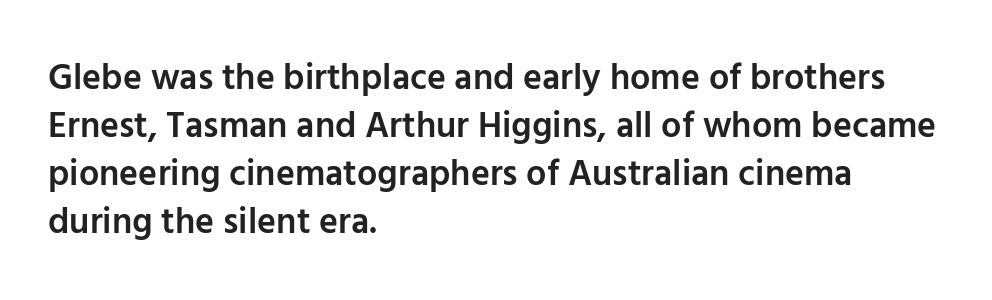
Leftover space on each line is placed entirely after the last word. The type family on display is of the sans-serif kind. You could not count columns in this text — the font is proportionally spaced. A roman cut, with each character standing at attention. Compared with an ordinary text face, these strokes are moderately heavier — a semibold.
